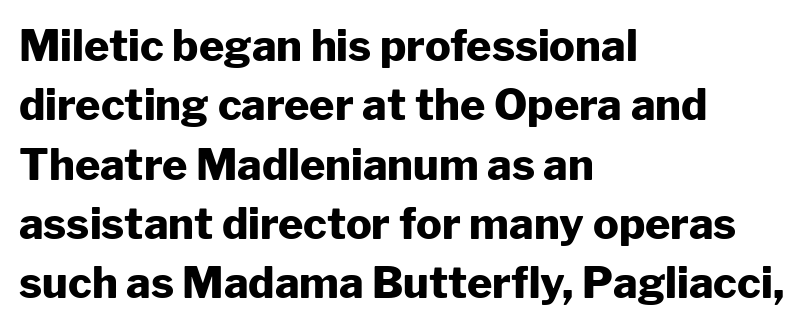
The image shows 43 px heavy sans-serif type, upright; set left-aligned, normal line spacing (1.38x), normal letter spacing, not underlined; low stroke contrast and a medium x-height.
